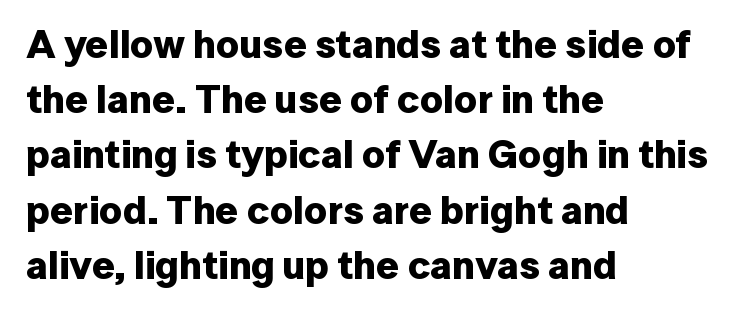
What weight is shown? A full bold with thick strokes. Type style note: lacks serifs. Short note: letters normally spaced. The specimen reads as upright at a glance. In terms of leading, this rendering sits right in the middle. Casual observation: everything's shoved over to the left.
